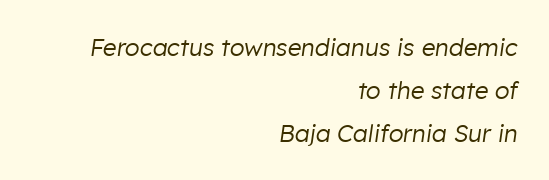
Q: Is the text bold? A: No.
Q: Is the text italic (slanted)? A: Yes, it leans right by about 8 degrees.
Q: Is the text underlined? A: No.
Q: How is the paragraph aligned? A: Right-aligned.
Q: Is the spacing between letters normal or unusually wide? A: Normal.
